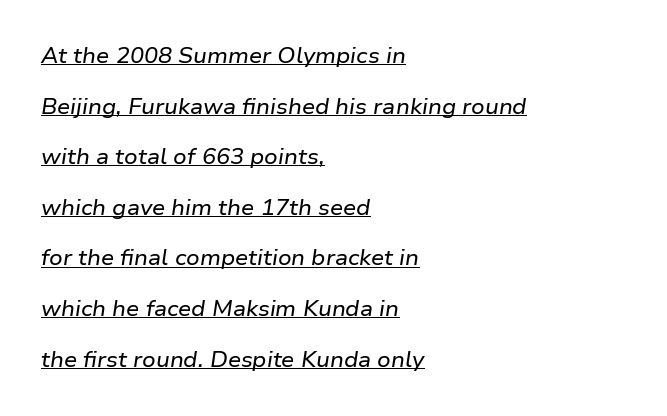
The typesetter has applied underlining to the passage shown. The lines in this sample share a left origin and differ only in where they stop. Italic? Definitely — the glyphs are oblique. Inter-character spacing is left at the font's built-in metrics.
